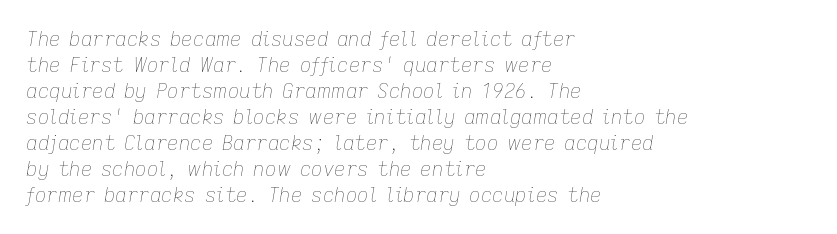
Q: Is the text bold? A: No.
Q: Is the text italic (slanted)? A: Yes, it leans right by about 9 degrees.
Q: Is the text underlined? A: No.
Q: How is the paragraph aligned? A: Left-aligned.
Q: Is the spacing between letters normal or unusually wide? A: Normal.
Q: Is the spacing between lines tight, normal or loose? A: Normal.
